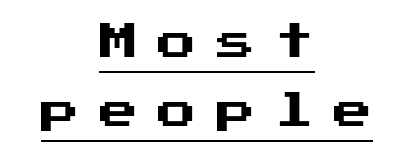
The image shows 39 px sans-serif type, upright; set centered, line spacing 1.77x, unusually wide letter spacing (+0.5 em), underlined; medium stroke contrast and a medium x-height.
